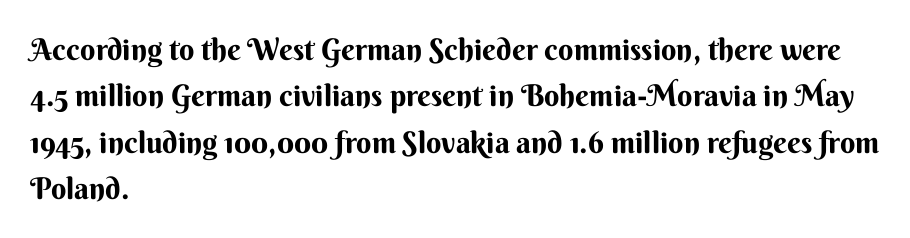
The image shows 30 px bold sans-serif type, upright; set left-aligned, normal line spacing (1.55x), normal letter spacing, not underlined; medium stroke contrast and a small x-height.
